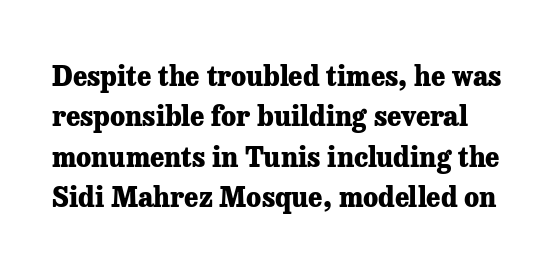
{"italic": "no", "bold": "yes", "underline": "no", "line_spacing": "normal", "line_spacing_ratio": 1.5, "letter_spacing": "normal", "letter_spacing_em": 0.0, "glyph_px": 27}
